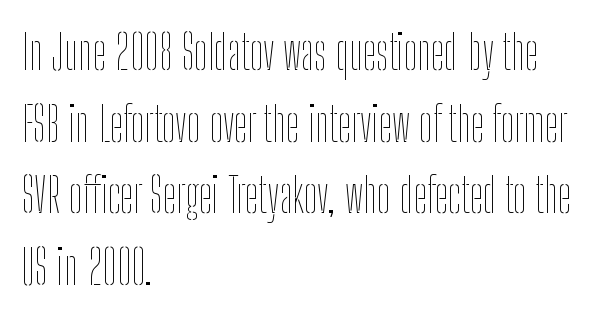
Q: Is the text bold? A: No.
Q: Is the text italic (slanted)? A: No, it is upright.
Q: Is the text underlined? A: No.
Q: How is the paragraph aligned? A: Left-aligned.
Q: Is the spacing between letters normal or unusually wide? A: Normal.
Q: Is the spacing between lines tight, normal or loose? A: Normal.
Q: Width (condensed, normal, or wide)? A: Condensed.
Q: Stroke contrast? A: Low.
Q: x-height? A: Medium.
Q: Monospaced? A: No.
